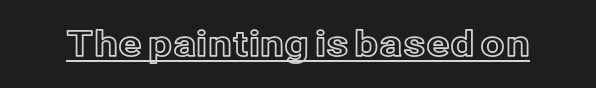
Q: Is the text italic (slanted)? A: No, it is upright.
Q: Is the text underlined? A: Yes.
Q: Is the spacing between letters normal or unusually wide? A: Normal.
Q: Width (condensed, normal, or wide)? A: Normal.
Q: x-height? A: Medium.
Q: Monospaced? A: No.
